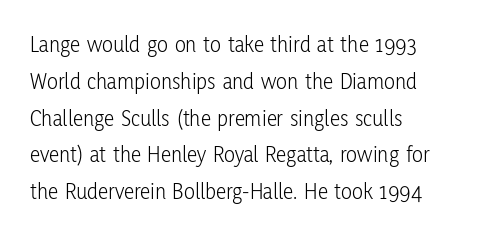
The rendering uses a moderate line-height, typical for paragraphs. The cut favours lightness, reaching ordinary text weight at its darkest. This is roman type, the default non-slanted kind. A student would call this left alignment; a typographer would say flush left, rag right. Honestly, there is no underline to notice here at all. The letterforms sit shoulder to shoulder at normal distance.
